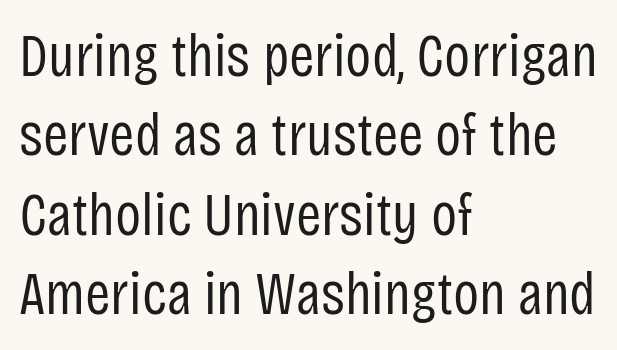
The image shows 61 px regular-weight, condensed sans-serif type, upright; set left-aligned, normal line spacing (1.3x), normal letter spacing, not underlined; low stroke contrast and a large x-height.
